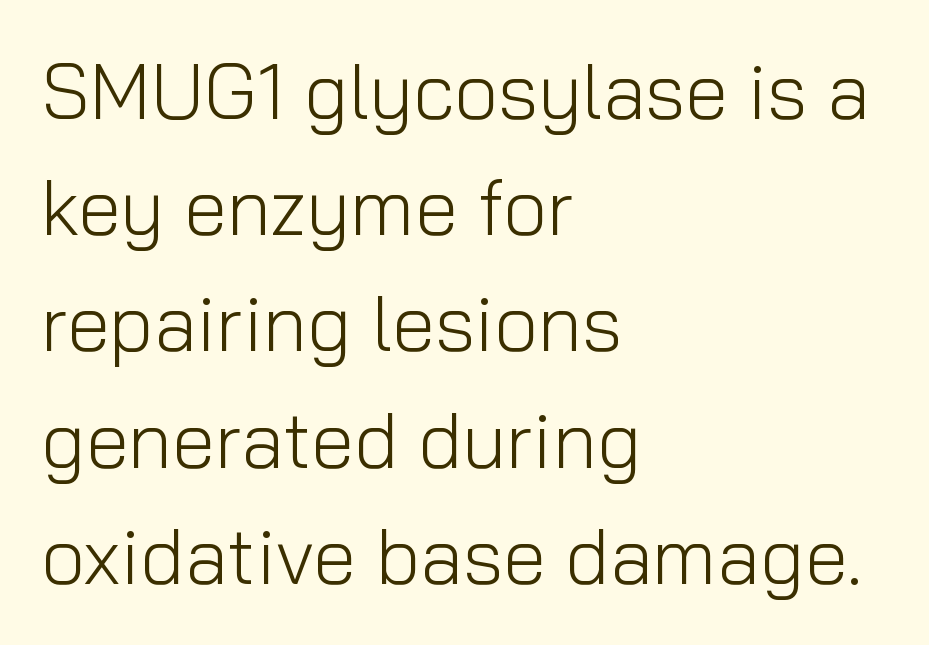
{"serif": "no", "italic": "no", "bold": "no", "weight": "light", "width": "normal", "stroke_contrast": "low", "x_height": "medium", "monospaced": "no", "underline": "no", "align": "left", "line_spacing": "normal", "line_spacing_ratio": 1.49, "letter_spacing": "normal", "letter_spacing_em": 0.0, "glyph_px": 78}
